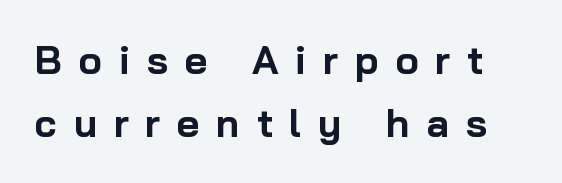
{"serif": "no", "italic": "no", "bold": "yes", "weight": "bold", "width": "normal", "stroke_contrast": "low", "x_height": "medium", "monospaced": "no", "underline": "no", "line_spacing": "normal", "line_spacing_ratio": 1.62, "letter_spacing": "wide", "letter_spacing_em": 0.43, "glyph_px": 39}
